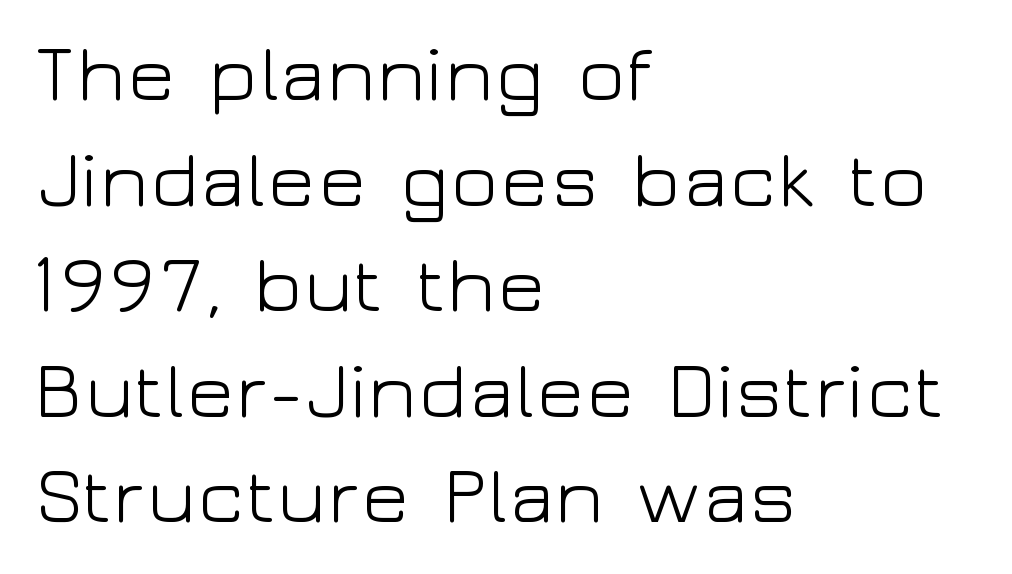
Letters rest on an invisible, unmarked baseline. This is not heavy type; no bold has been used. This is roman type, the default non-slanted kind. Short note: letters normally spaced.
